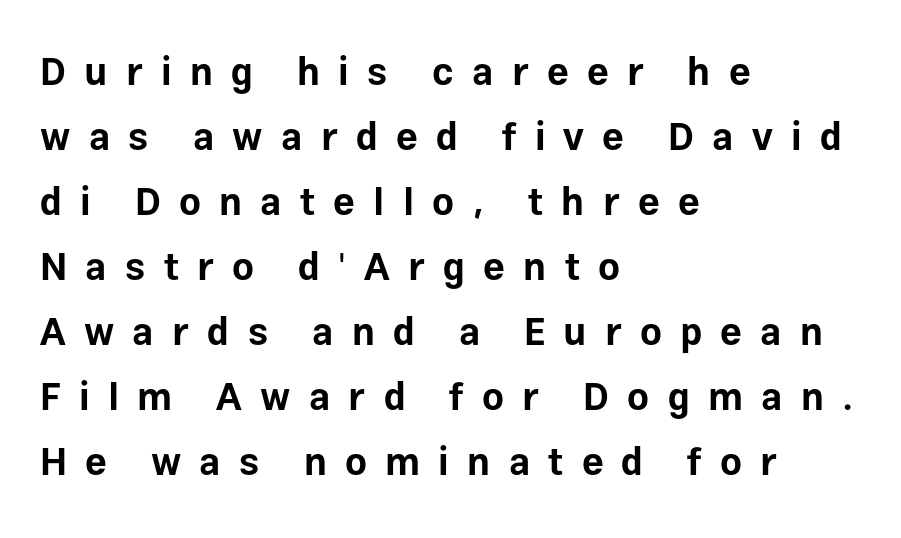
Q: Is the text bold? A: Yes.
Q: Is the text italic (slanted)? A: No, it is upright.
Q: Is the typeface a serif or a sans-serif typeface? A: Sans-serif.
Q: Is the text underlined? A: No.
Q: How is the paragraph aligned? A: Left-aligned.
Q: Is the spacing between letters normal or unusually wide? A: Unusually wide.
Q: Width (condensed, normal, or wide)? A: Normal.
Q: Stroke contrast? A: Low.
Q: x-height? A: Medium.
Q: Monospaced? A: No.
